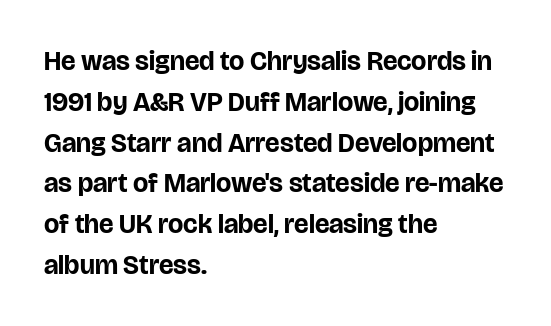
{"italic": "no", "bold": "yes", "underline": "no", "align": "left", "line_spacing": "normal", "line_spacing_ratio": 1.51, "letter_spacing": "normal", "letter_spacing_em": 0.0, "glyph_px": 27}
